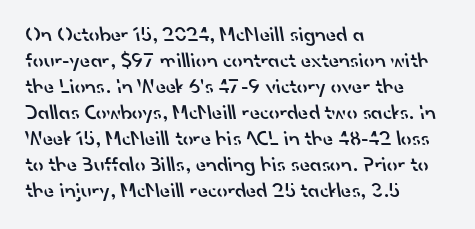
The image shows 21 px text type; set left-aligned, line spacing 1.24x, normal letter spacing, not underlined.
